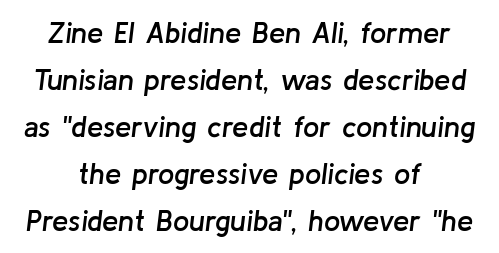
The passage shown stacks its lines at a standard gap. Words appear dense and cohesive because spacing is normal. It's the slanting kind of type. The paragraph shown floats in the horizontal middle.
